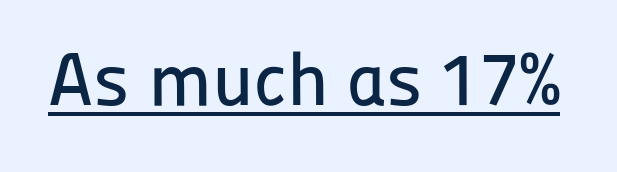
{"serif": "no", "italic": "no", "width": "normal", "stroke_contrast": "low", "x_height": "medium", "monospaced": "no", "underline": "yes", "letter_spacing": "normal", "letter_spacing_em": 0.0, "glyph_px": 75}
